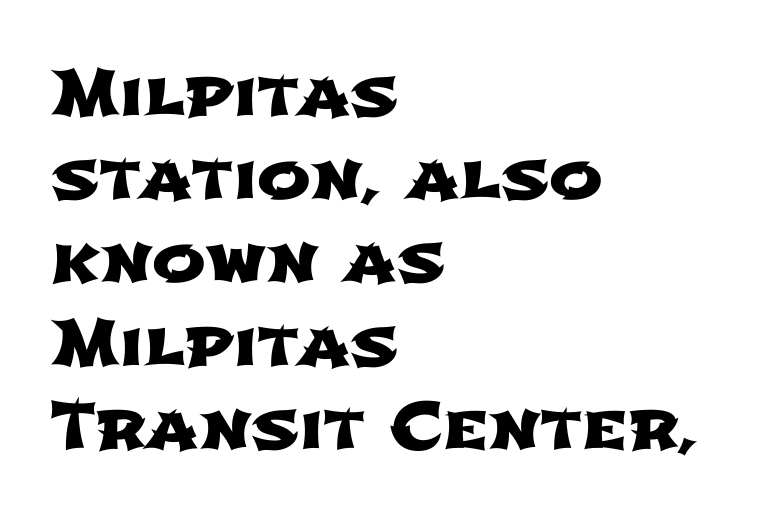
Q: Is the typeface a serif or a sans-serif typeface? A: Sans-serif.
Q: Is the text underlined? A: No.
Q: How is the paragraph aligned? A: Left-aligned.
Q: Is the spacing between letters normal or unusually wide? A: Normal.
Q: Is the spacing between lines tight, normal or loose? A: Normal.
Q: Width (condensed, normal, or wide)? A: Wide.
Q: Stroke contrast? A: Low.
Q: x-height? A: Medium.
Q: Monospaced? A: No.
